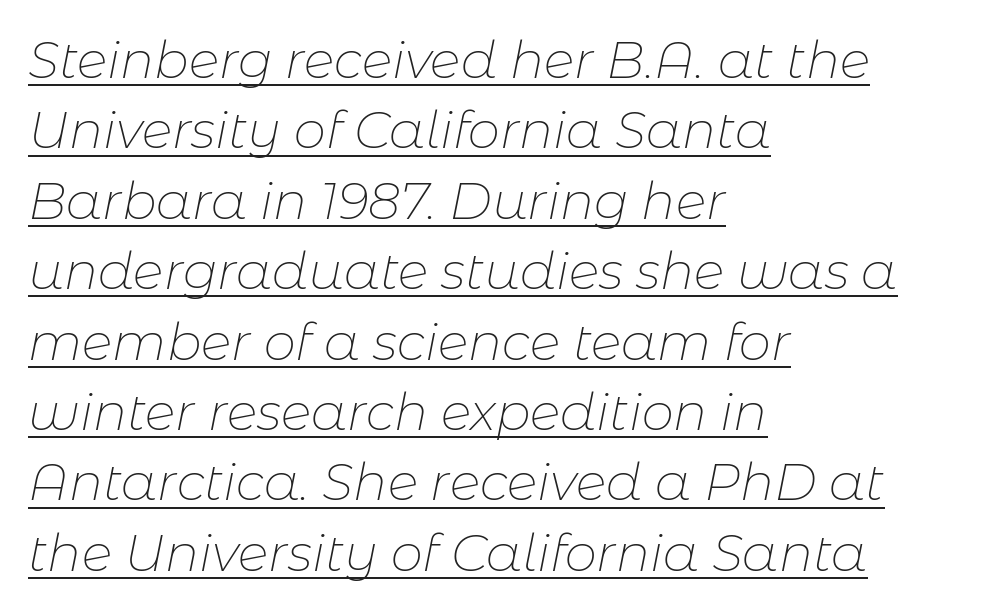
{"italic": "yes", "lean": "right", "slant_degrees": 11, "bold": "no", "weight": "thin", "width": "normal", "stroke_contrast": "low", "x_height": "medium", "monospaced": "no", "underline": "yes", "align": "left", "line_spacing": "normal", "line_spacing_ratio": 1.38, "letter_spacing": "normal", "letter_spacing_em": 0.0, "glyph_px": 51}
